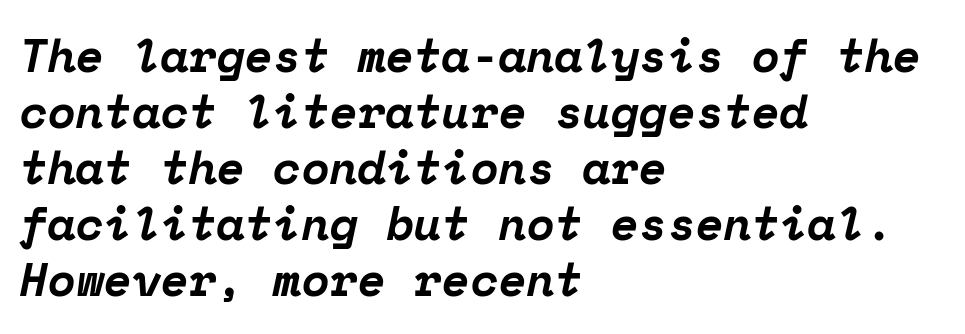
{"serif": "yes", "italic": "yes", "lean": "right", "slant_degrees": 12, "bold": "yes", "weight": "bold", "width": "normal", "stroke_contrast": "low", "x_height": "medium", "monospaced": "yes", "underline": "no", "align": "left", "line_spacing_ratio": 1.22, "letter_spacing": "normal", "letter_spacing_em": 0.0, "glyph_px": 46}
